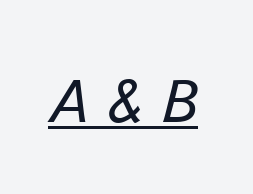
The image shows 60 px regular-weight type, italic (leaning right); set unusually wide letter spacing (+0.3 em), underlined; low stroke contrast and a medium x-height.
